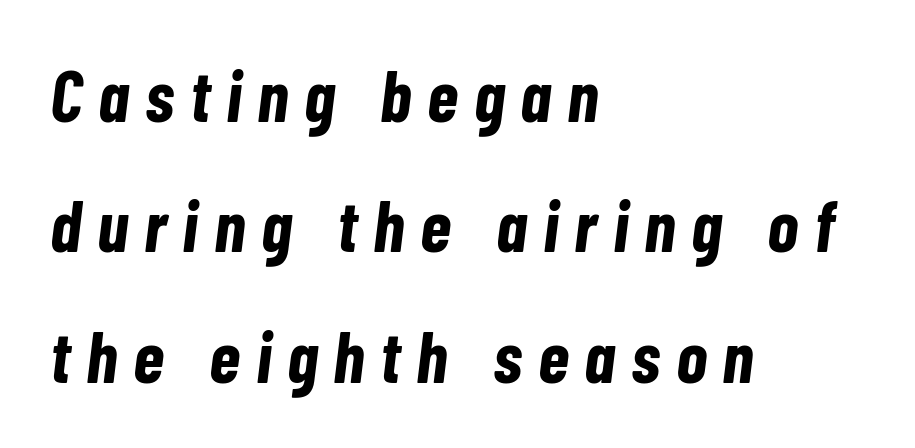
The image shows 72 px bold, condensed type, italic (leaning right); set left-aligned, line spacing 1.81x, unusually wide letter spacing (+0.22 em), not underlined; low stroke contrast and a medium x-height.
